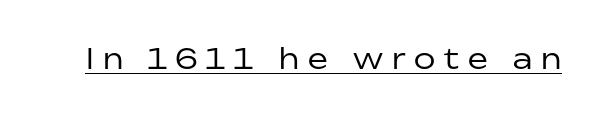
Q: Is the text bold? A: No.
Q: Is the text italic (slanted)? A: No, it is upright.
Q: Is the typeface a serif or a sans-serif typeface? A: Sans-serif.
Q: Is the text underlined? A: Yes.
Q: Is the spacing between letters normal or unusually wide? A: Unusually wide.
Q: Width (condensed, normal, or wide)? A: Normal.
Q: Stroke contrast? A: Low.
Q: x-height? A: Medium.
Q: Monospaced? A: No.
